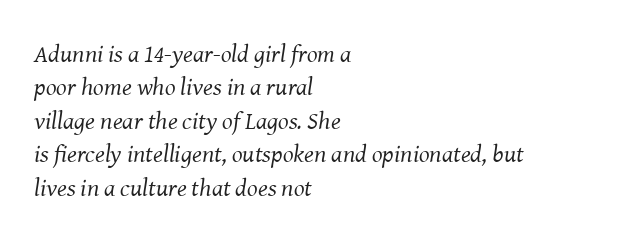
Leading: standard. Italic? Definitely — the glyphs are oblique. There is no visible air inserted between adjacent glyphs. Is this a heavy cut? Hardly; it is regular or lighter. Layout note: lines flush left. The passage shown is not underscored anywhere.
